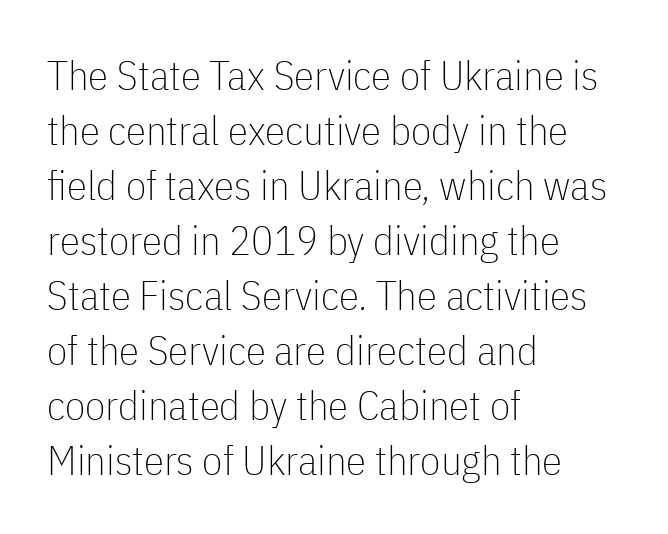
Q: Is the text bold? A: No.
Q: Is the text italic (slanted)? A: No, it is upright.
Q: Is the typeface a serif or a sans-serif typeface? A: Sans-serif.
Q: Is the text underlined? A: No.
Q: How is the paragraph aligned? A: Left-aligned.
Q: Is the spacing between letters normal or unusually wide? A: Normal.
Q: Is the spacing between lines tight, normal or loose? A: Normal.
Q: Width (condensed, normal, or wide)? A: Condensed.
Q: Stroke contrast? A: Low.
Q: x-height? A: Medium.
Q: Monospaced? A: No.
